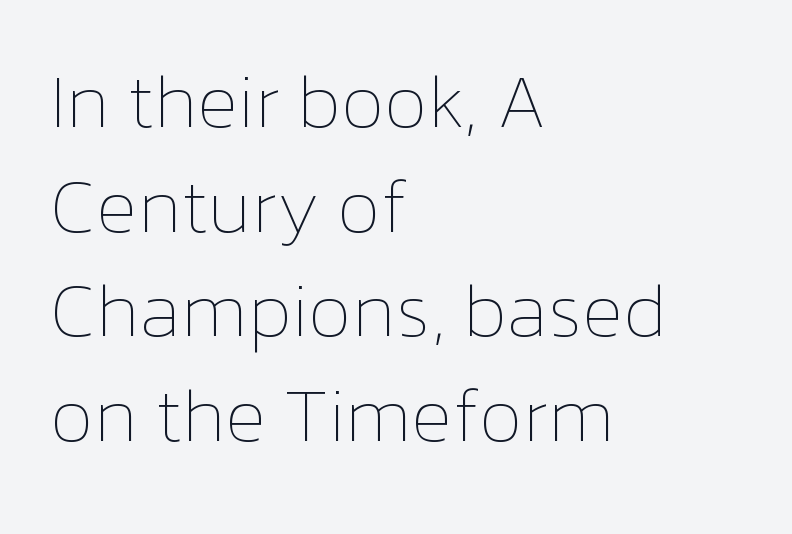
{"italic": "no", "bold": "no", "weight": "thin", "width": "normal", "stroke_contrast": "low", "x_height": "medium", "monospaced": "no", "underline": "no", "align": "left", "line_spacing": "normal", "line_spacing_ratio": 1.36, "letter_spacing": "normal", "letter_spacing_em": 0.0, "glyph_px": 77}
